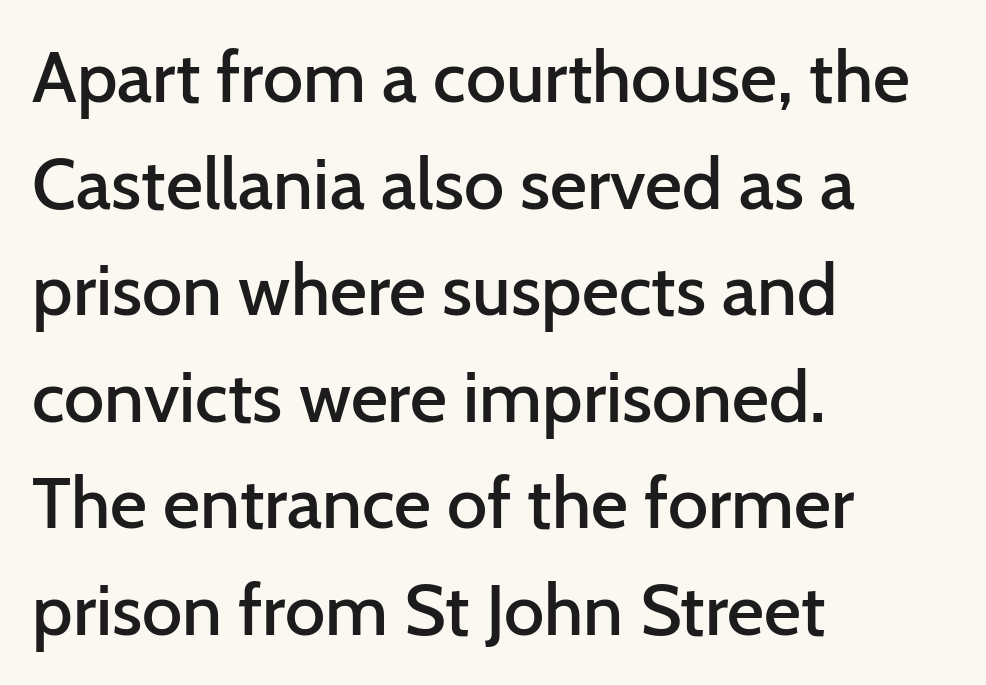
Q: Is the text bold? A: Semi-bold.
Q: Is the text italic (slanted)? A: No, it is upright.
Q: Is the typeface a serif or a sans-serif typeface? A: Sans-serif.
Q: Is the text underlined? A: No.
Q: How is the paragraph aligned? A: Left-aligned.
Q: Is the spacing between letters normal or unusually wide? A: Normal.
Q: Is the spacing between lines tight, normal or loose? A: Normal.
Q: Width (condensed, normal, or wide)? A: Normal.
Q: Stroke contrast? A: Low.
Q: x-height? A: Medium.
Q: Monospaced? A: No.
